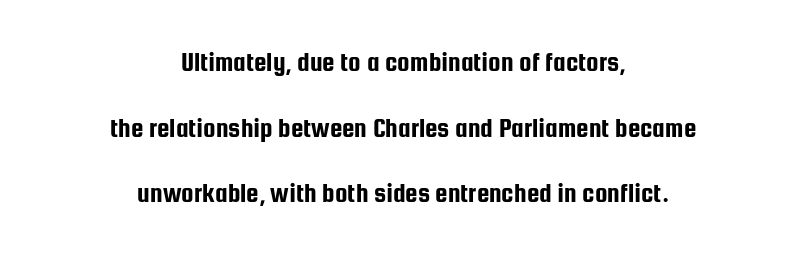
Q: Is the text italic (slanted)? A: No, it is upright.
Q: Is the typeface a serif or a sans-serif typeface? A: Sans-serif.
Q: Is the text underlined? A: No.
Q: How is the paragraph aligned? A: Centered.
Q: Is the spacing between letters normal or unusually wide? A: Normal.
Q: Is the spacing between lines tight, normal or loose? A: Loose.
Q: Width (condensed, normal, or wide)? A: Condensed.
Q: Stroke contrast? A: Low.
Q: x-height? A: Medium.
Q: Monospaced? A: No.
